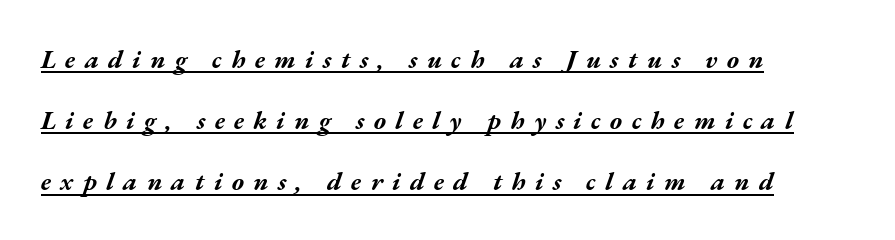
Q: Is the text bold? A: Yes.
Q: Is the text italic (slanted)? A: Yes, it leans right by about 17 degrees.
Q: Is the text underlined? A: Yes.
Q: How is the paragraph aligned? A: Left-aligned.
Q: Is the spacing between letters normal or unusually wide? A: Unusually wide.
Q: Is the spacing between lines tight, normal or loose? A: Loose.
